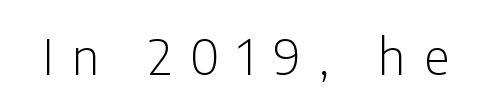
The image shows 49 px light, condensed sans-serif type, upright; set unusually wide letter spacing (+0.38 em), not underlined; low stroke contrast and a medium x-height.
